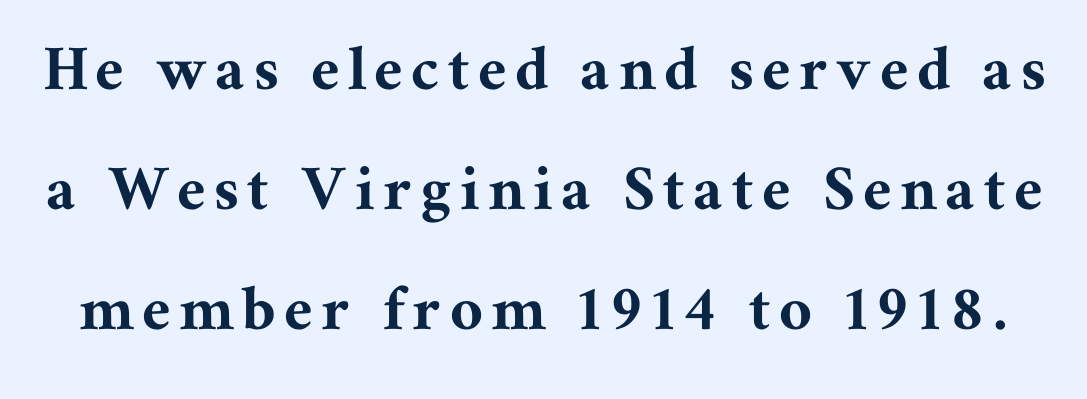
{"serif": "yes", "italic": "no", "width": "normal", "stroke_contrast": "medium", "x_height": "medium", "monospaced": "no", "underline": "no", "line_spacing": "normal", "line_spacing_ratio": 1.69, "glyph_px": 71}
